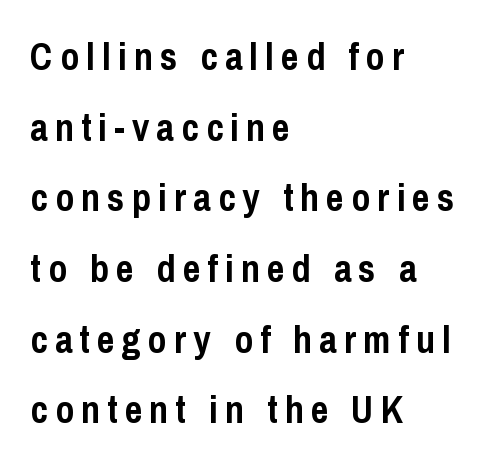
{"serif": "no", "italic": "no", "bold": "yes", "weight": "semibold", "width": "condensed", "stroke_contrast": "low", "x_height": "medium", "monospaced": "no", "underline": "no", "align": "left", "line_spacing_ratio": 1.86, "glyph_px": 38}
